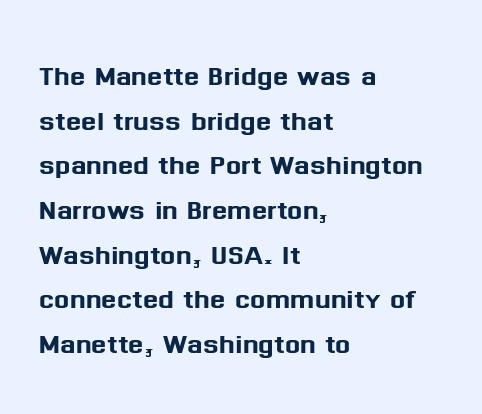
The image shows 36 px sans-serif type, upright; set left-aligned, line spacing 1.24x, normal letter spacing, not underlined; medium stroke contrast and a medium x-height.
